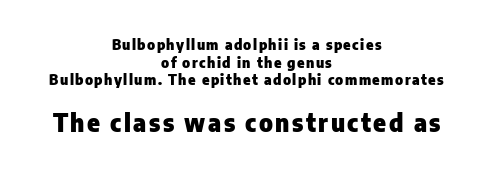
The image shows 24 px bold type, upright; set centered, normal line spacing (1.26x), not underlined; the second (bottom) block is 1.71x larger.
